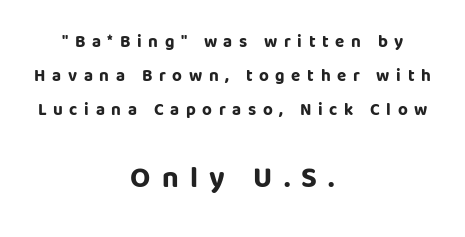
The image shows 29 px bold sans-serif type, upright; set centered, loose line spacing (2.01x), unusually wide letter spacing (+0.39 em), not underlined; the second (bottom) block is 1.71x larger; low stroke contrast and a large x-height.
